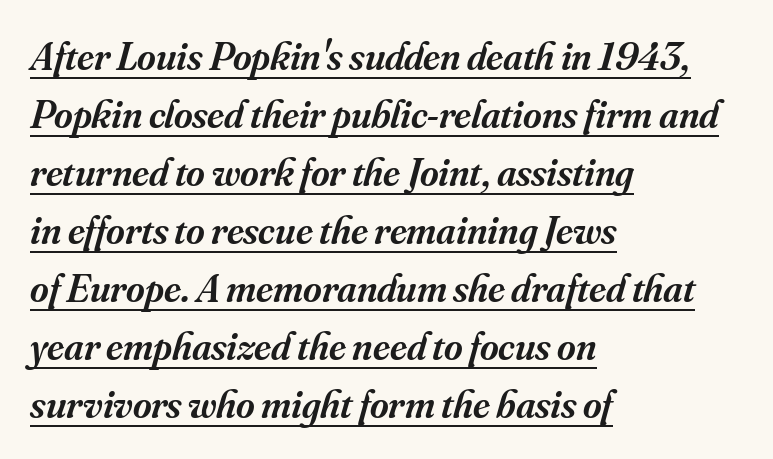
The image shows 40 px semibold serif type, italic (leaning right); set left-aligned, normal line spacing (1.45x), normal letter spacing, underlined; medium stroke contrast and a small x-height.
